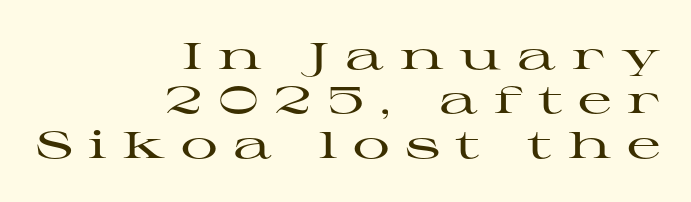
The image shows 37 px wide serif type, upright; set right-aligned, line spacing 1.2x, unusually wide letter spacing (+0.42 em), not underlined; high stroke contrast and a medium x-height.
